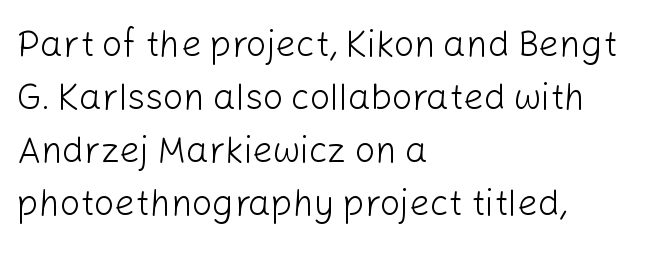
The image shows 36 px light sans-serif type, upright; set left-aligned, normal line spacing (1.47x), normal letter spacing, not underlined; low stroke contrast and a medium x-height.
